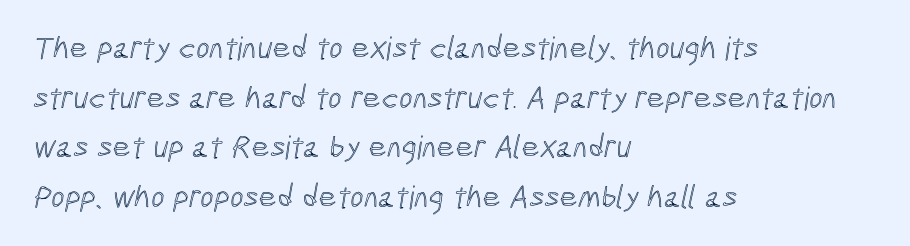
The paragraph shown leans on its left margin. The face used here is proportionally spaced, like ordinary book or web type. Tracking value appears to be zero — textbook default spacing. Words float on clear page, feet unadorned. This block has exactly the height ordinary leading produces.
